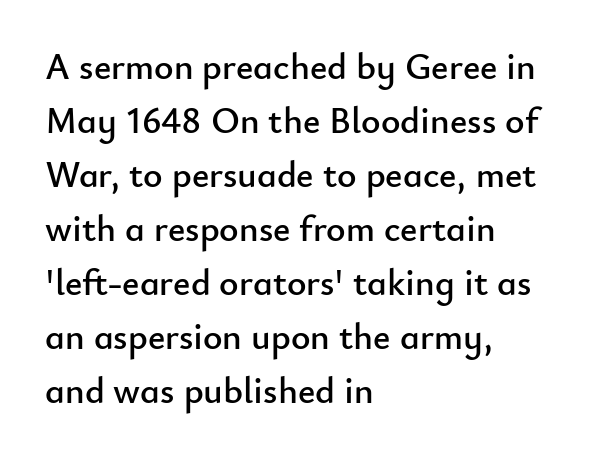
Q: Is the text italic (slanted)? A: No, it is upright.
Q: Is the typeface a serif or a sans-serif typeface? A: Sans-serif.
Q: Is the text underlined? A: No.
Q: How is the paragraph aligned? A: Left-aligned.
Q: Is the spacing between letters normal or unusually wide? A: Normal.
Q: Is the spacing between lines tight, normal or loose? A: Normal.
Q: Width (condensed, normal, or wide)? A: Normal.
Q: Stroke contrast? A: Low.
Q: x-height? A: Small.
Q: Monospaced? A: No.
